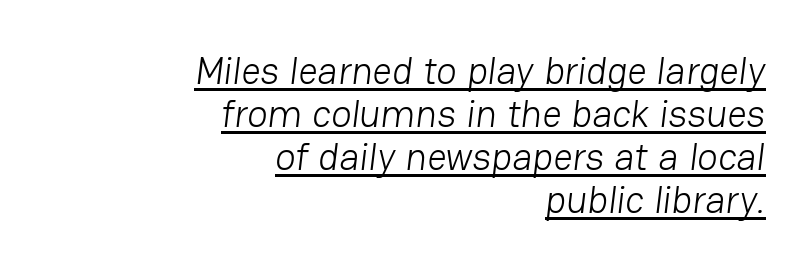
{"serif": "no", "bold": "no", "weight": "light", "width": "normal", "stroke_contrast": "low", "x_height": "medium", "monospaced": "no", "underline": "yes", "align": "right", "line_spacing": "tight", "line_spacing_ratio": 1.13, "letter_spacing": "normal", "letter_spacing_em": 0.0, "glyph_px": 38}
